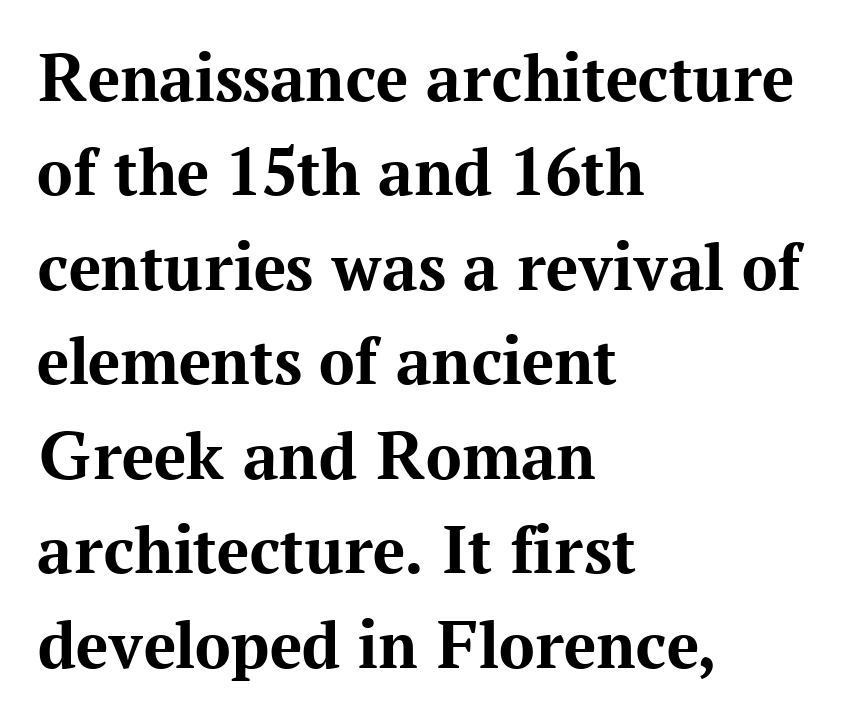
Q: Is the text bold? A: Yes.
Q: Is the text italic (slanted)? A: No, it is upright.
Q: Is the typeface a serif or a sans-serif typeface? A: Serif.
Q: Is the text underlined? A: No.
Q: How is the paragraph aligned? A: Left-aligned.
Q: Is the spacing between letters normal or unusually wide? A: Normal.
Q: Is the spacing between lines tight, normal or loose? A: Normal.
Q: Width (condensed, normal, or wide)? A: Normal.
Q: Stroke contrast? A: Medium.
Q: x-height? A: Medium.
Q: Monospaced? A: No.
